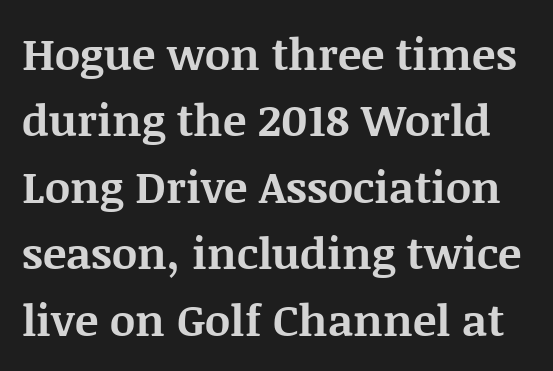
Q: Is the text bold? A: Yes.
Q: Is the text italic (slanted)? A: No, it is upright.
Q: Is the typeface a serif or a sans-serif typeface? A: Serif.
Q: Is the text underlined? A: No.
Q: Is the spacing between letters normal or unusually wide? A: Normal.
Q: Is the spacing between lines tight, normal or loose? A: Normal.
Q: Width (condensed, normal, or wide)? A: Normal.
Q: Stroke contrast? A: Medium.
Q: x-height? A: Large.
Q: Monospaced? A: No.
